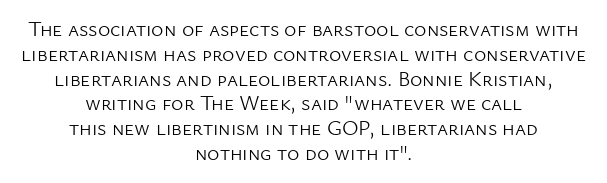
{"italic": "no", "bold": "no", "underline": "no", "align": "center", "line_spacing_ratio": 1.18, "letter_spacing": "normal", "letter_spacing_em": 0.0, "glyph_px": 21}
